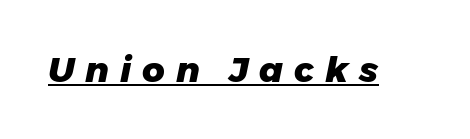
{"italic": "yes", "lean": "right", "slant_degrees": 11, "bold": "yes", "weight": "heavy", "width": "normal", "stroke_contrast": "low", "x_height": "medium", "monospaced": "no", "underline": "yes", "letter_spacing": "wide", "letter_spacing_em": 0.31, "glyph_px": 35}
